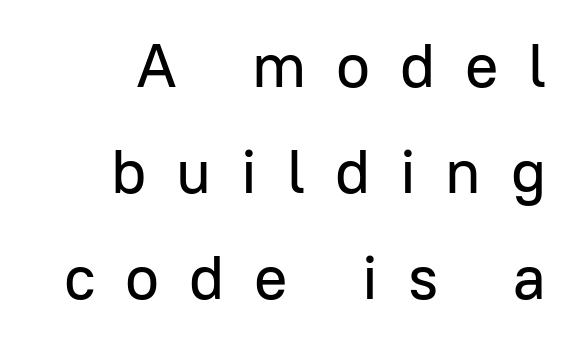
{"serif": "no", "italic": "no", "width": "normal", "stroke_contrast": "low", "x_height": "medium", "monospaced": "no", "underline": "no", "align": "right", "line_spacing_ratio": 1.71, "letter_spacing": "wide", "letter_spacing_em": 0.48, "glyph_px": 62}
